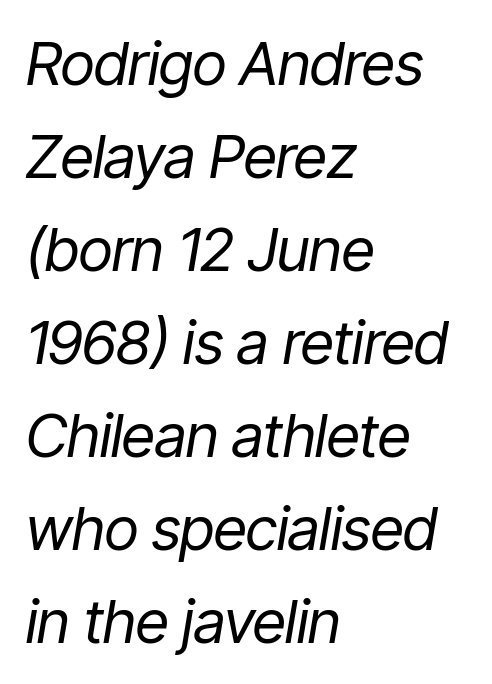
The image shows 60 px regular-weight, condensed type, italic (leaning right); set left-aligned, normal line spacing (1.55x), normal letter spacing, not underlined; low stroke contrast and a medium x-height.
